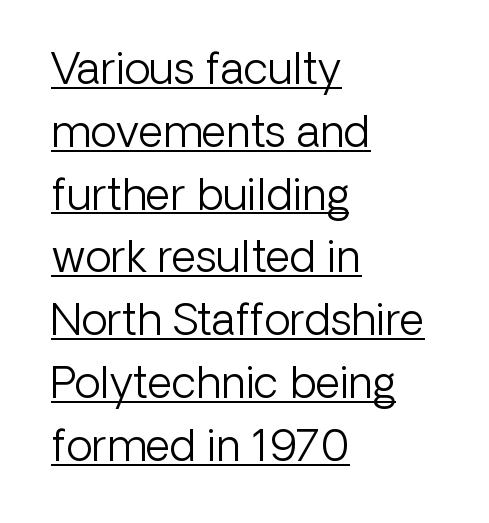
The image shows 43 px light sans-serif type, upright; set left-aligned, normal line spacing (1.46x), normal letter spacing, underlined; low stroke contrast and a medium x-height.
